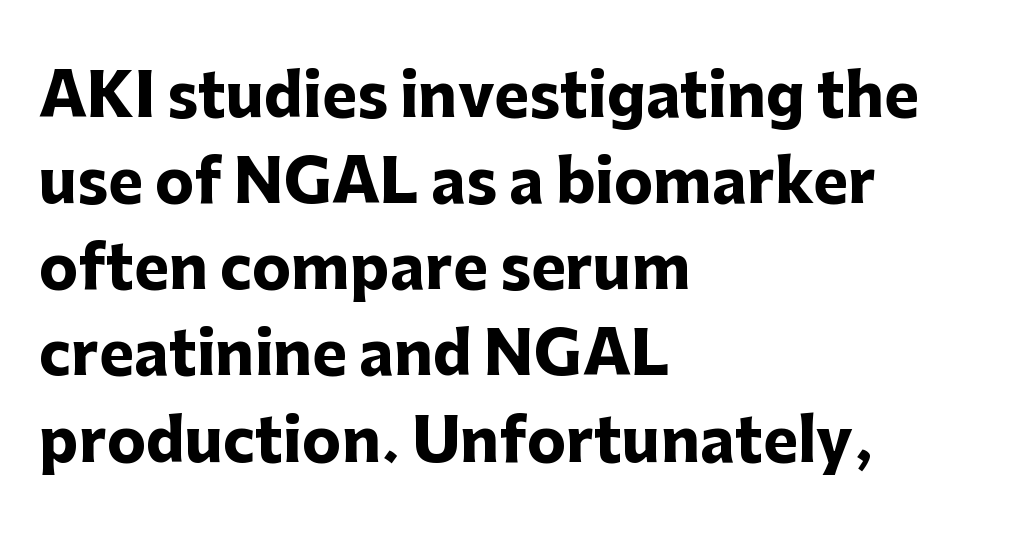
{"serif": "no", "italic": "no", "bold": "yes", "weight": "heavy", "width": "normal", "stroke_contrast": "low", "x_height": "medium", "monospaced": "no", "underline": "no", "align": "left", "line_spacing": "normal", "line_spacing_ratio": 1.46, "letter_spacing": "normal", "letter_spacing_em": 0.0, "glyph_px": 59}
